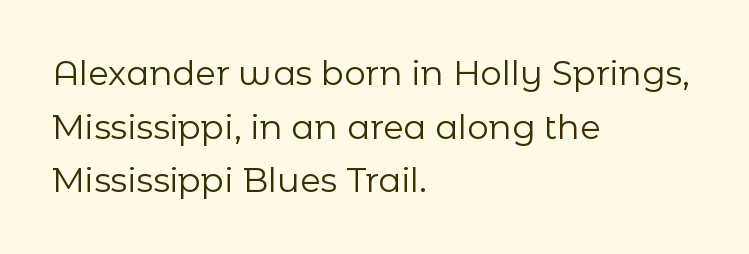
The image shows 34 px regular-weight sans-serif type, upright; set left-aligned, normal line spacing (1.58x), normal letter spacing, not underlined; low stroke contrast and a medium x-height.
